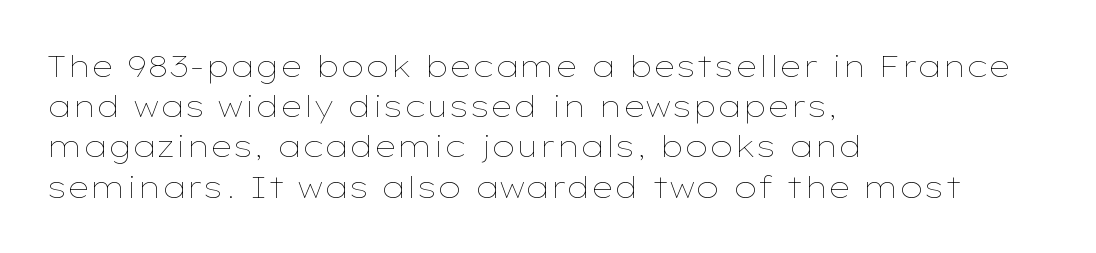
Q: Is the text bold? A: No.
Q: Is the text italic (slanted)? A: No, it is upright.
Q: Is the text underlined? A: No.
Q: How is the paragraph aligned? A: Left-aligned.
Q: Is the spacing between letters normal or unusually wide? A: Normal.
Q: Is the spacing between lines tight, normal or loose? A: Normal.
Q: Width (condensed, normal, or wide)? A: Wide.
Q: Stroke contrast? A: Low.
Q: x-height? A: Medium.
Q: Monospaced? A: No.
